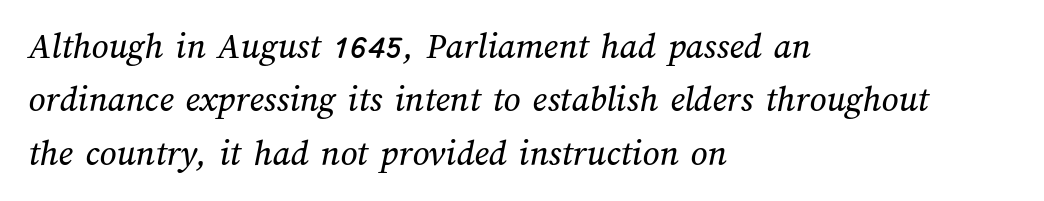
Do the characters align in a grid? No, the font is proportional. Layout note: lines flush left. The passage shown stacks its lines at a standard gap. Quick note: underline off.
